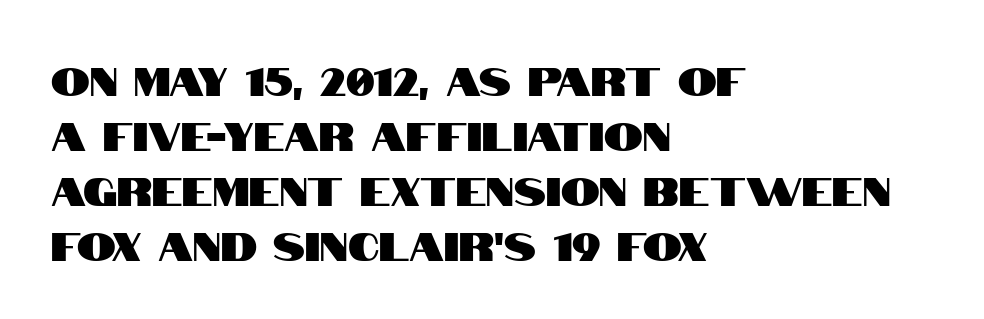
This rendering leaves character spacing at its baseline value. Any mark beneath the type? The region is blank. Left-aligned paragraph, ragged on the right. Note the varied advance widths — an 'i' is clearly narrower than an 'm'.
